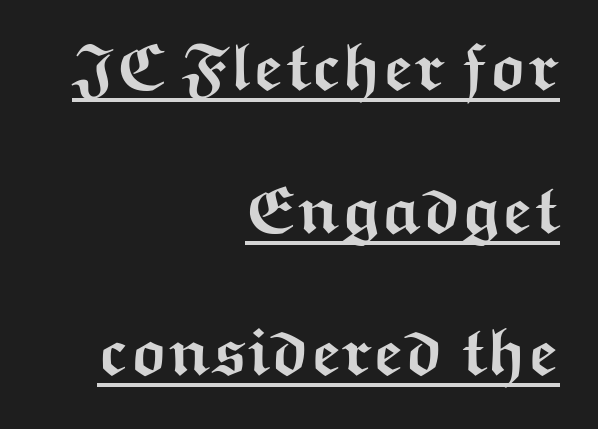
The lines in this sample share a right terminus and differ only in where they begin. The type family on display is of the sans-serif kind. How heavy is the stroke? Heavy — this is a bold. Somebody hit Ctrl+U on this one — the words are underlined. In terms of leading, this rendering errs on the spacious side.
